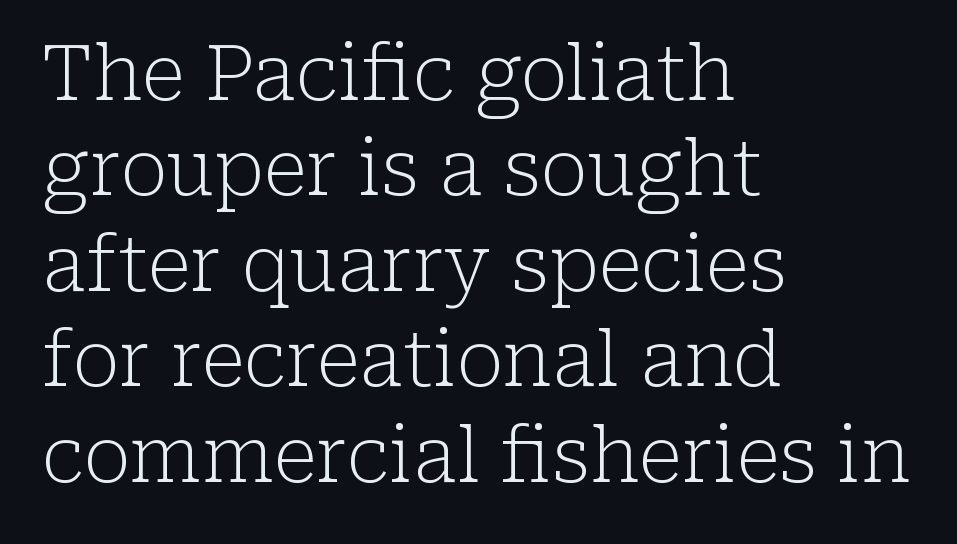
Q: Is the text bold? A: No.
Q: Is the text italic (slanted)? A: No, it is upright.
Q: Is the typeface a serif or a sans-serif typeface? A: Serif.
Q: Is the text underlined? A: No.
Q: How is the paragraph aligned? A: Left-aligned.
Q: Is the spacing between letters normal or unusually wide? A: Normal.
Q: Width (condensed, normal, or wide)? A: Normal.
Q: Stroke contrast? A: Low.
Q: x-height? A: Medium.
Q: Monospaced? A: No.
